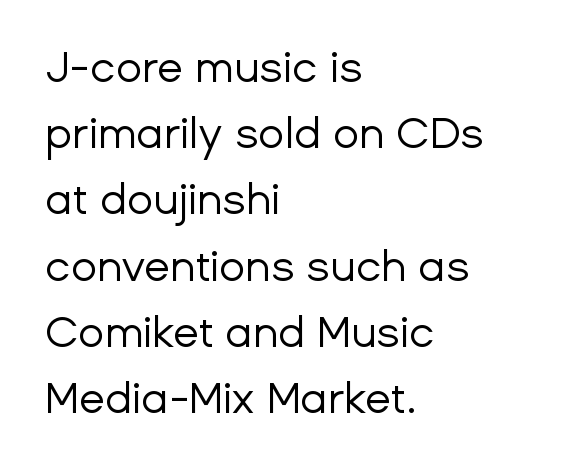
Q: Is the text bold? A: No.
Q: Is the text italic (slanted)? A: No, it is upright.
Q: Is the typeface a serif or a sans-serif typeface? A: Sans-serif.
Q: Is the text underlined? A: No.
Q: How is the paragraph aligned? A: Left-aligned.
Q: Is the spacing between letters normal or unusually wide? A: Normal.
Q: Is the spacing between lines tight, normal or loose? A: Normal.
Q: Width (condensed, normal, or wide)? A: Normal.
Q: Stroke contrast? A: Low.
Q: x-height? A: Medium.
Q: Monospaced? A: No.
